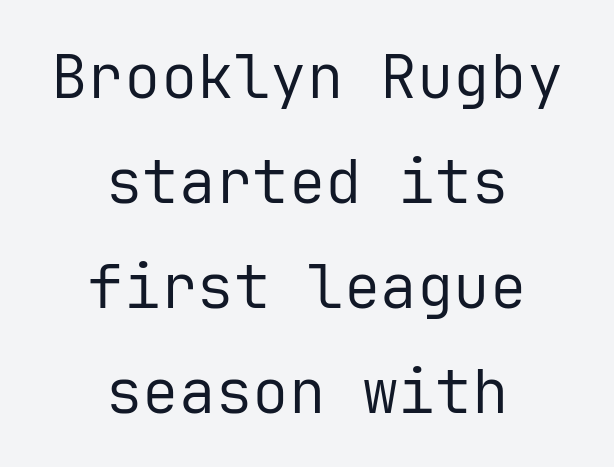
The image shows 61 px regular-weight sans-serif type, upright, monospaced; set centered, line spacing 1.72x, normal letter spacing, not underlined; low stroke contrast and a medium x-height.
